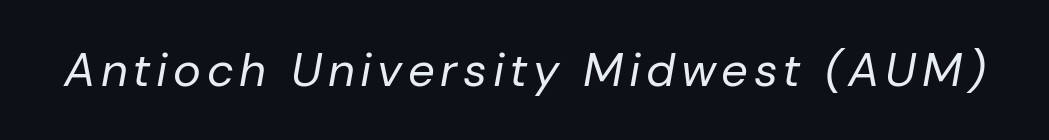
{"italic": "yes", "lean": "right", "slant_degrees": 10, "bold": "no", "weight": "regular", "width": "normal", "stroke_contrast": "low", "x_height": "medium", "monospaced": "no", "underline": "no", "glyph_px": 47}
